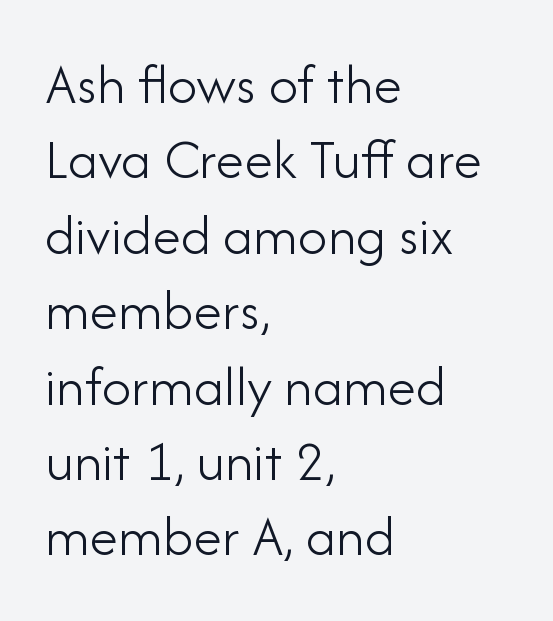
The image shows 58 px light sans-serif type, upright; set left-aligned, normal line spacing (1.3x), normal letter spacing, not underlined; low stroke contrast and a small x-height.
